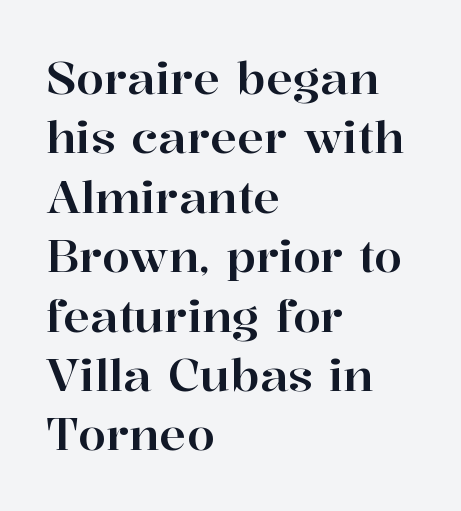
Q: Is the text italic (slanted)? A: No, it is upright.
Q: Is the typeface a serif or a sans-serif typeface? A: Serif.
Q: Is the text underlined? A: No.
Q: How is the paragraph aligned? A: Left-aligned.
Q: Is the spacing between letters normal or unusually wide? A: Normal.
Q: Is the spacing between lines tight, normal or loose? A: Normal.
Q: Width (condensed, normal, or wide)? A: Normal.
Q: Stroke contrast? A: High.
Q: x-height? A: Medium.
Q: Monospaced? A: No.
